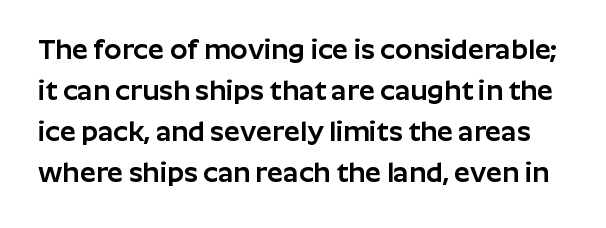
The lines sit at an ordinary, default distance from one another. Quick note: not italic, upright. Here the glyphs are tracked normally, forming tight word shapes. Proportional: the letters do not fall into vertical columns.
